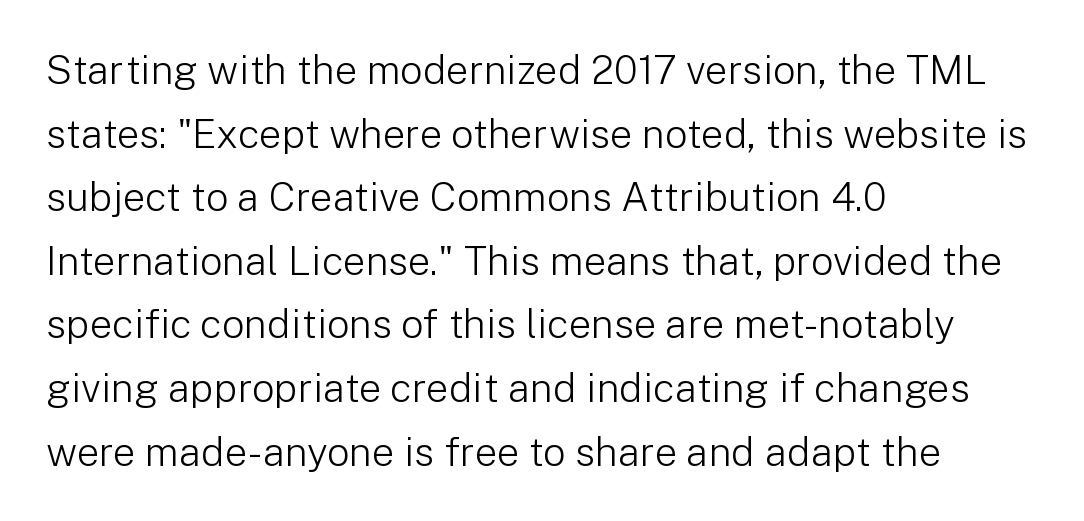
{"serif": "no", "italic": "no", "bold": "no", "weight": "light", "width": "normal", "stroke_contrast": "low", "x_height": "medium", "monospaced": "no", "underline": "no", "align": "left", "line_spacing": "normal", "line_spacing_ratio": 1.59, "letter_spacing": "normal", "letter_spacing_em": 0.0, "glyph_px": 40}
